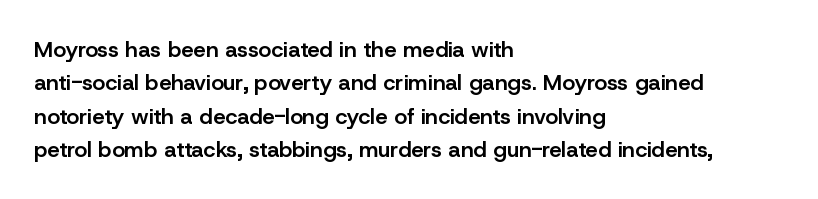
Rows of type keep a routine distance in the vertical direction. Default kerning and tracking; the words read as compact shapes. The font's upright variant was chosen for this text. As a designer I'd log this as weight 600, semibold. The string is rendered with underlining switched off.
